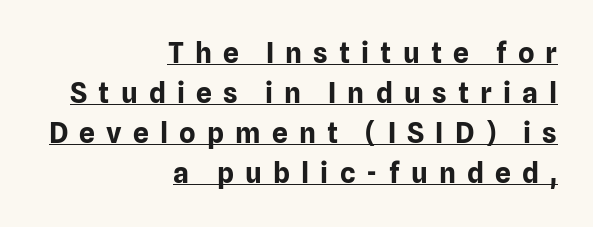
{"serif": "no", "italic": "no", "bold": "yes", "weight": "bold", "width": "normal", "stroke_contrast": "low", "x_height": "medium", "monospaced": "no", "underline": "yes", "align": "right", "line_spacing": "normal", "line_spacing_ratio": 1.43, "letter_spacing": "wide", "letter_spacing_em": 0.4, "glyph_px": 28}
